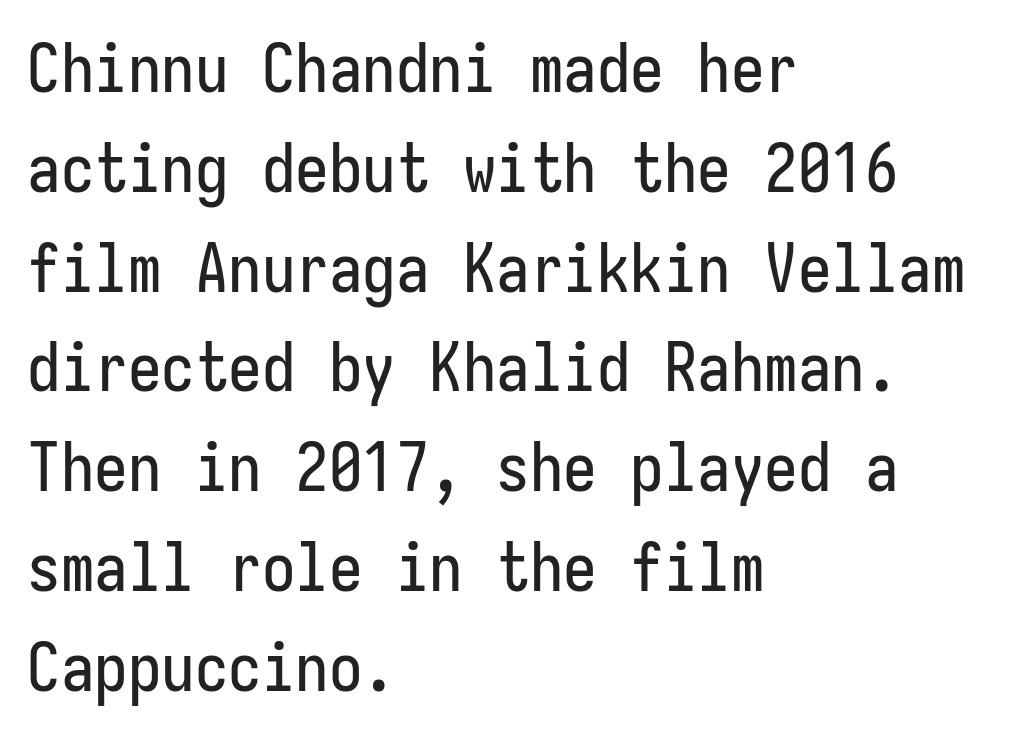
{"serif": "no", "italic": "no", "width": "condensed", "stroke_contrast": "low", "x_height": "medium", "underline": "no", "align": "left", "line_spacing": "normal", "line_spacing_ratio": 1.49, "letter_spacing": "normal", "letter_spacing_em": 0.0, "glyph_px": 67}
